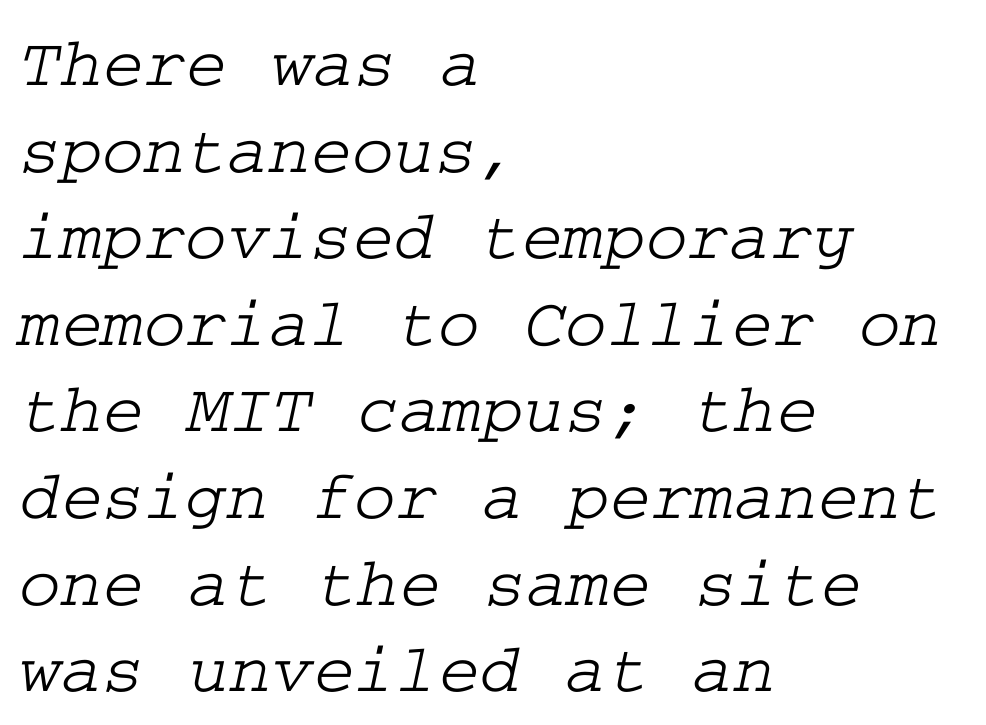
Q: Is the typeface a serif or a sans-serif typeface? A: Serif.
Q: Is the text underlined? A: No.
Q: How is the paragraph aligned? A: Left-aligned.
Q: Is the spacing between letters normal or unusually wide? A: Normal.
Q: Width (condensed, normal, or wide)? A: Wide.
Q: Stroke contrast? A: Low.
Q: x-height? A: Medium.
